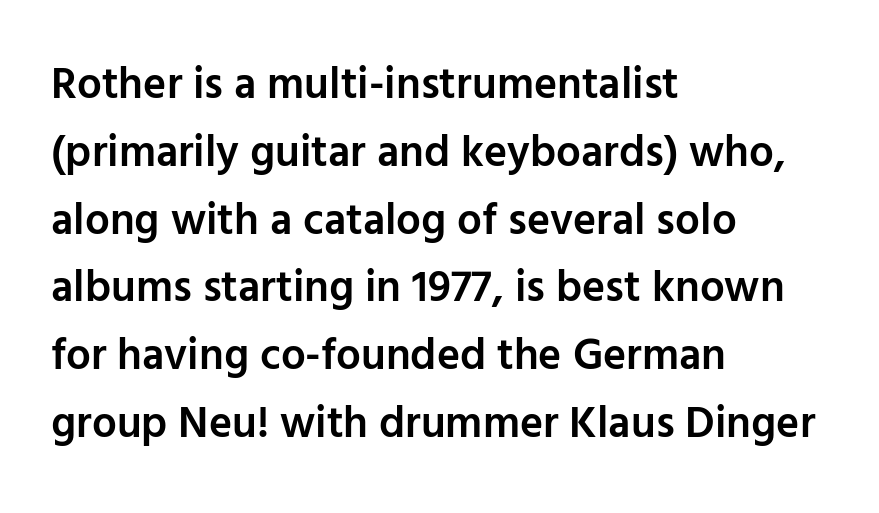
{"serif": "no", "italic": "no", "bold": "semi", "weight": "semibold", "width": "normal", "stroke_contrast": "low", "x_height": "medium", "monospaced": "no", "underline": "no", "align": "left", "line_spacing": "normal", "line_spacing_ratio": 1.54, "letter_spacing": "normal", "letter_spacing_em": 0.0, "glyph_px": 44}
